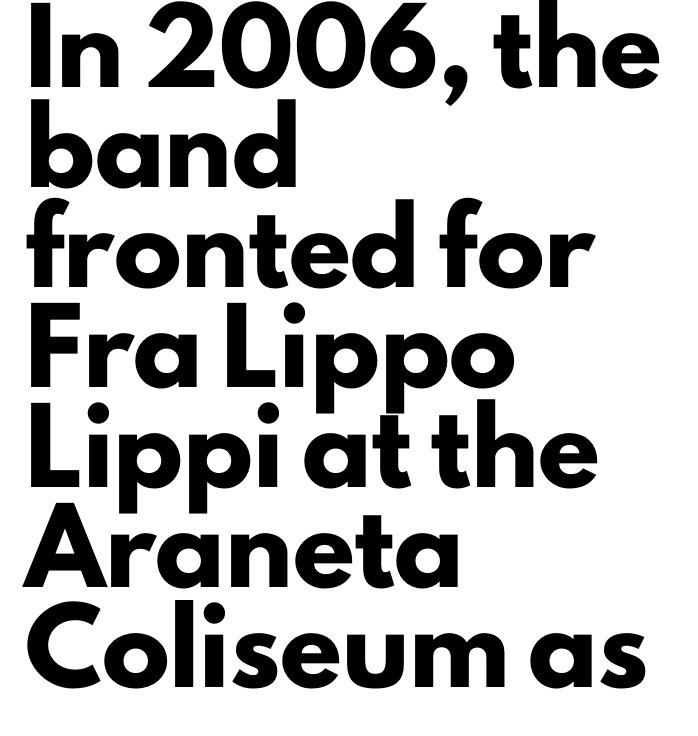
Q: Is the text bold? A: Yes.
Q: Is the text italic (slanted)? A: No, it is upright.
Q: Is the typeface a serif or a sans-serif typeface? A: Sans-serif.
Q: Is the text underlined? A: No.
Q: How is the paragraph aligned? A: Left-aligned.
Q: Is the spacing between letters normal or unusually wide? A: Normal.
Q: Is the spacing between lines tight, normal or loose? A: Normal.
Q: Width (condensed, normal, or wide)? A: Normal.
Q: Stroke contrast? A: Low.
Q: x-height? A: Small.
Q: Monospaced? A: No.
